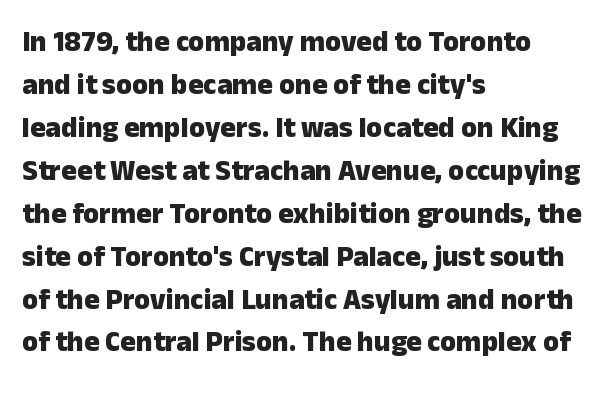
{"serif": "no", "italic": "no", "bold": "yes", "weight": "heavy", "width": "normal", "stroke_contrast": "low", "x_height": "medium", "monospaced": "no", "underline": "no", "align": "left", "line_spacing": "normal", "line_spacing_ratio": 1.48, "letter_spacing": "normal", "letter_spacing_em": 0.0, "glyph_px": 29}
